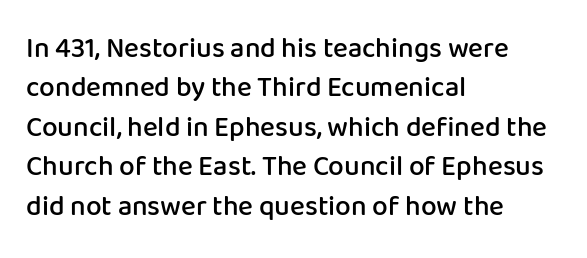
{"serif": "no", "italic": "no", "bold": "semi", "weight": "semibold", "width": "normal", "stroke_contrast": "low", "x_height": "medium", "monospaced": "no", "underline": "no", "align": "left", "line_spacing": "normal", "line_spacing_ratio": 1.41, "letter_spacing": "normal", "letter_spacing_em": 0.0, "glyph_px": 28}
